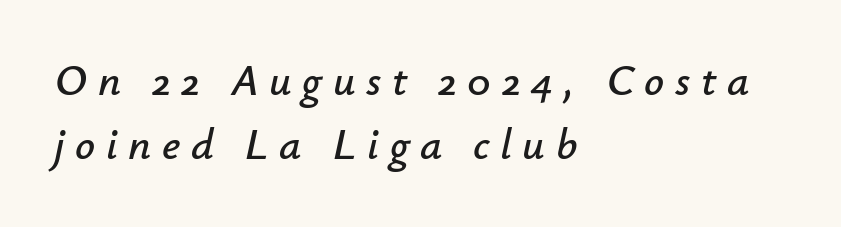
Q: Is the text italic (slanted)? A: Yes, it leans right by about 12 degrees.
Q: Is the text underlined? A: No.
Q: How is the paragraph aligned? A: Left-aligned.
Q: Is the spacing between letters normal or unusually wide? A: Unusually wide.
Q: Is the spacing between lines tight, normal or loose? A: Normal.
Q: Width (condensed, normal, or wide)? A: Normal.
Q: Stroke contrast? A: Low.
Q: x-height? A: Small.
Q: Monospaced? A: No.
